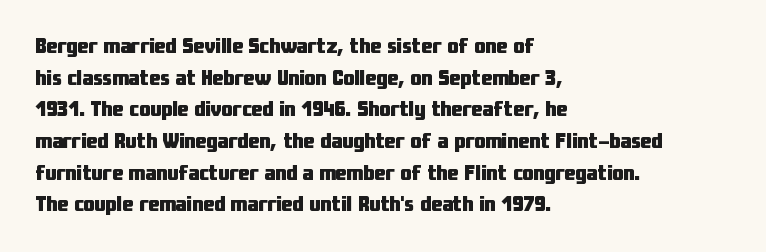
The image shows 22 px bold type, upright; set left-aligned, normal line spacing (1.44x), normal letter spacing, not underlined.
